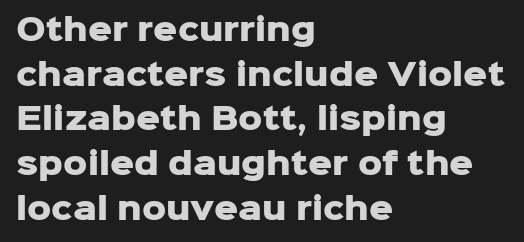
The image shows 30 px heavy sans-serif type, upright; set left-aligned, normal line spacing (1.49x), normal letter spacing, not underlined; low stroke contrast and a medium x-height.
